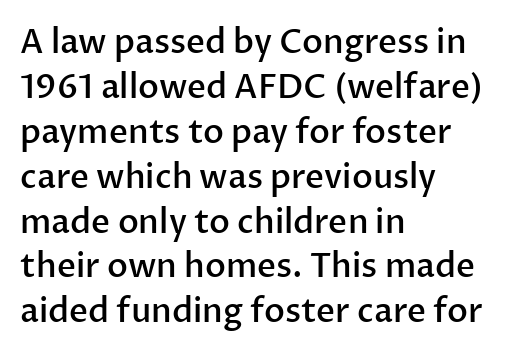
This rendering leaves character spacing at its baseline value. Notice the strokes are somewhat thickened but not fully heavy: this is a semibold. Each line starts at the same left margin while the right side varies. The space directly below the letters is spotless. When letters stand straight like this, we call the style roman or upright. The passage shown stacks its lines at a standard gap.
